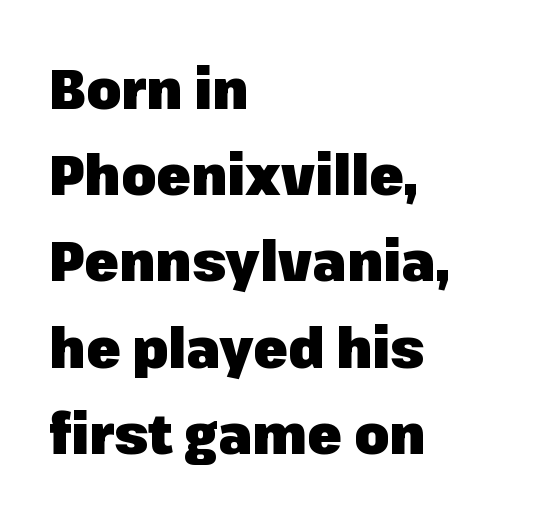
The image shows 56 px heavy sans-serif type, upright; set left-aligned, normal line spacing (1.54x), normal letter spacing, not underlined; low stroke contrast and a medium x-height.
